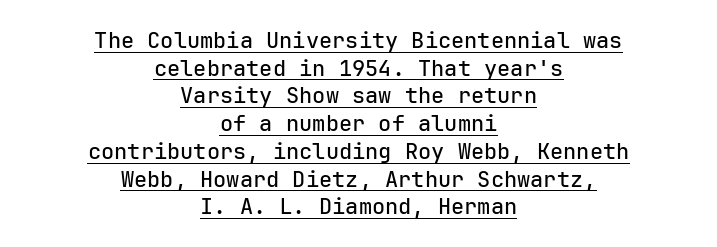
Q: Is the text italic (slanted)? A: No, it is upright.
Q: Is the text underlined? A: Yes.
Q: How is the paragraph aligned? A: Centered.
Q: Is the spacing between letters normal or unusually wide? A: Normal.
Q: Is the spacing between lines tight, normal or loose? A: Normal.
